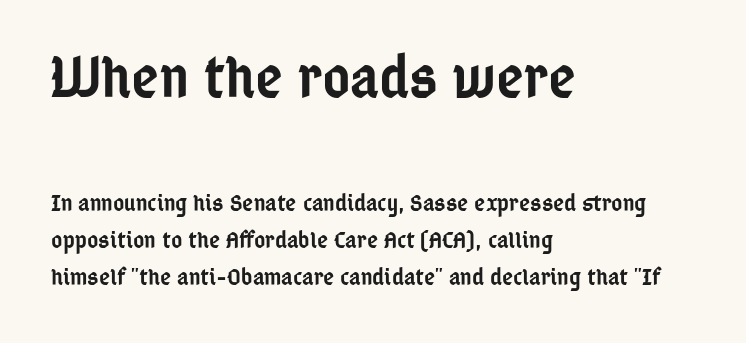
{"serif": "no", "italic": "no", "bold": "semi", "weight": "semibold", "width": "condensed", "stroke_contrast": "low", "x_height": "medium", "monospaced": "no", "underline": "no", "align": "left", "line_spacing": "normal", "line_spacing_ratio": 1.56, "letter_spacing": "normal", "letter_spacing_em": 0.0, "larger_block": "first", "size_ratio": 2.5, "glyph_px": 60}
